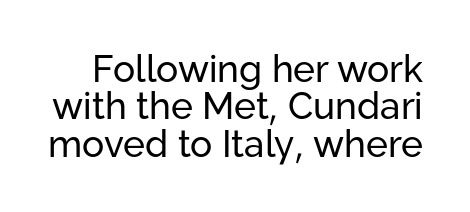
The image shows 37 px regular-weight sans-serif type, upright; set tight line spacing (1.01x), normal letter spacing, not underlined; low stroke contrast and a medium x-height.
